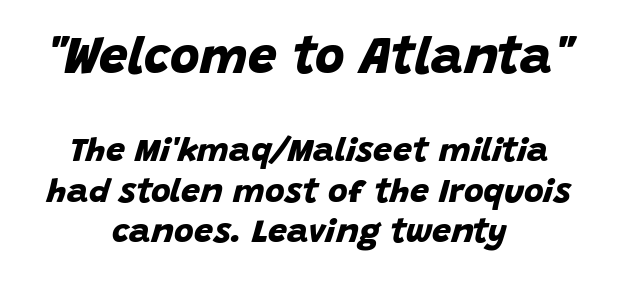
Are there feet on the stems? There aren't — it's a sans. How are the letters spaced? Ordinarily, with no added tracking. The lines in this sample share a center point and differ in where they start and stop. If you squint, the top block still reads clearly — it's the larger of the two.
